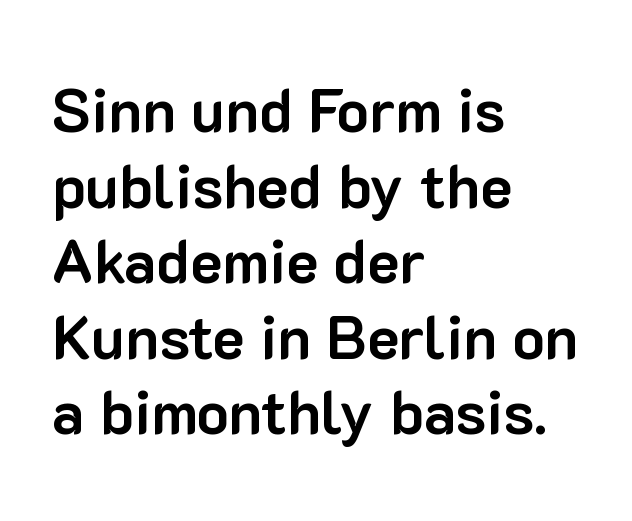
The space directly below the letters is spotless. Notice how descenders clear the ascenders below comfortably — that's standard leading. Caption: standard tracking, unaltered. Thick stems and heavy bowls — unmistakably bold. The face used here is proportionally spaced, like ordinary book or web type.
